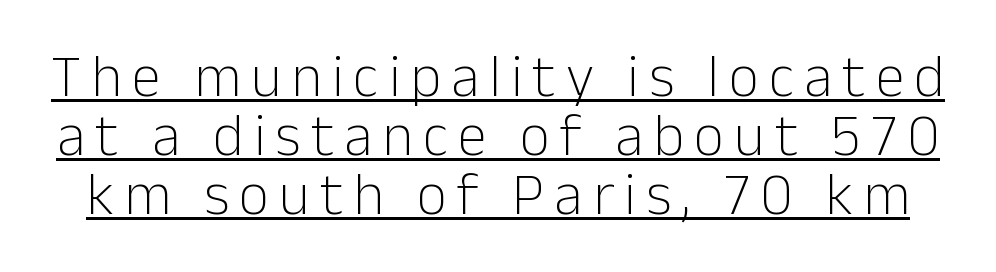
The image shows 59 px light sans-serif type, upright; set tight line spacing (1.0x), underlined; low stroke contrast and a medium x-height.
